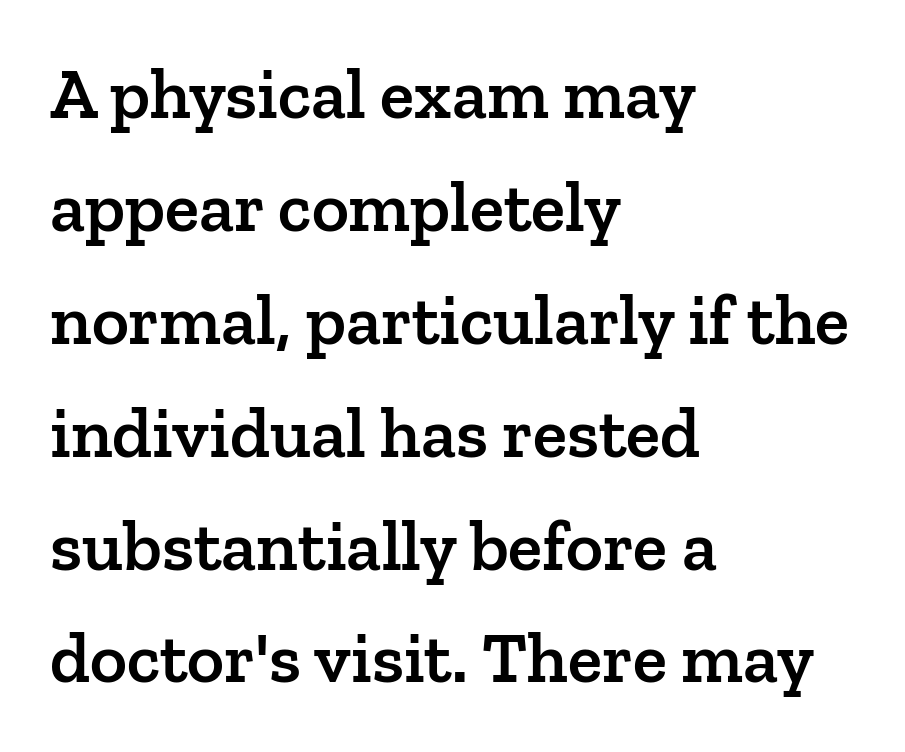
The lines are quadded left. A typesetter would call this zero additional tracking. The letters advance in unequal steps, a hallmark of proportional type. Old-style or modern, the face here clearly has serifs.
